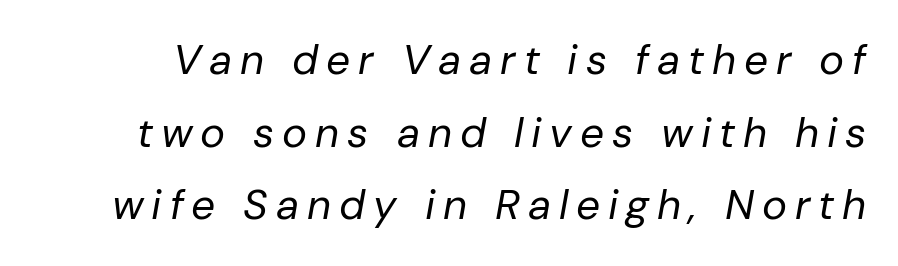
The image shows 42 px regular-weight type, italic (leaning right); set line spacing 1.73x, not underlined; low stroke contrast and a medium x-height.
